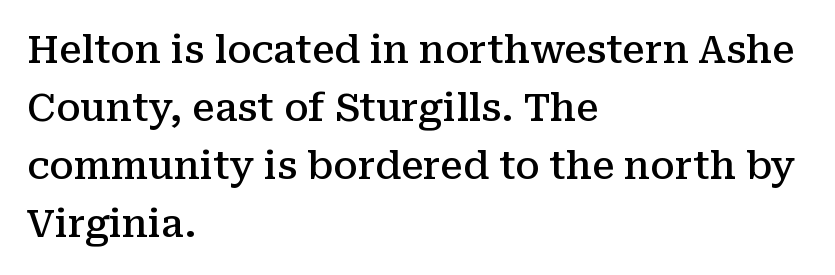
Glyph-to-glyph distance matches everyday printed text. These lines are set flush left with a ragged right edge. The glyphs have the mass of a demibold cut, below bold. Note the varied advance widths — an 'i' is clearly narrower than an 'm'. This rendering features lettering with no underline.
